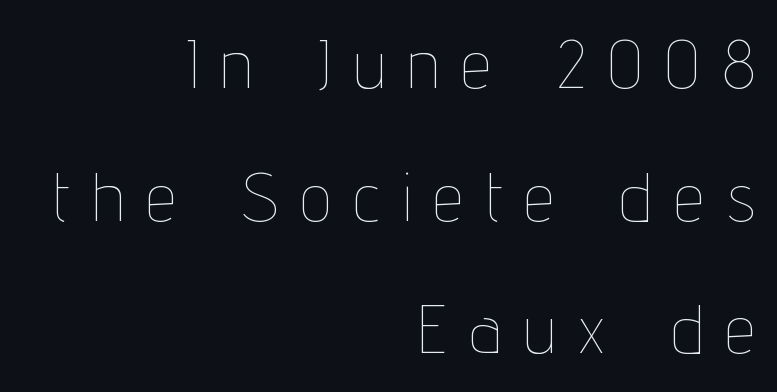
Rendered with straight, roman letterforms. Which margin do the lines hug? The right one — the left edge is uneven. Stroke thickness stays within the range of a standard reading face or lighter. Summary of vertical rhythm: relaxed, with wide interline spacing. These lines are rendered in a variable-pitch font. Look at the tracking — it's clearly loosened, letters drifting apart.
